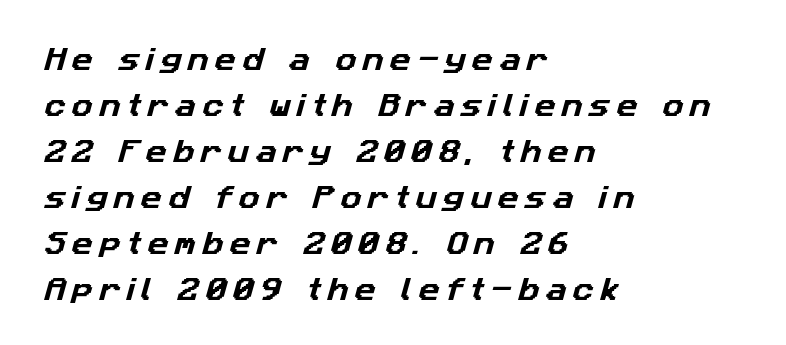
The gaps between neighbouring characters are conspicuously large. Where is the straight margin? On the left. Plain, unruled lines of type.
